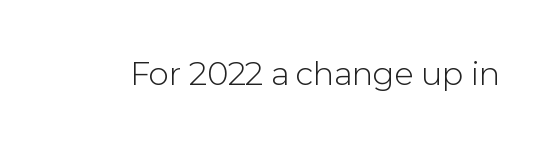
The passage shown is not bold in any degree. The typeface chosen for these lines omits serifs. The passage shown is typed in a proportional face where columns would drift. Beneath every word, the page is bare. No italicization has been applied; the sample stays upright.
